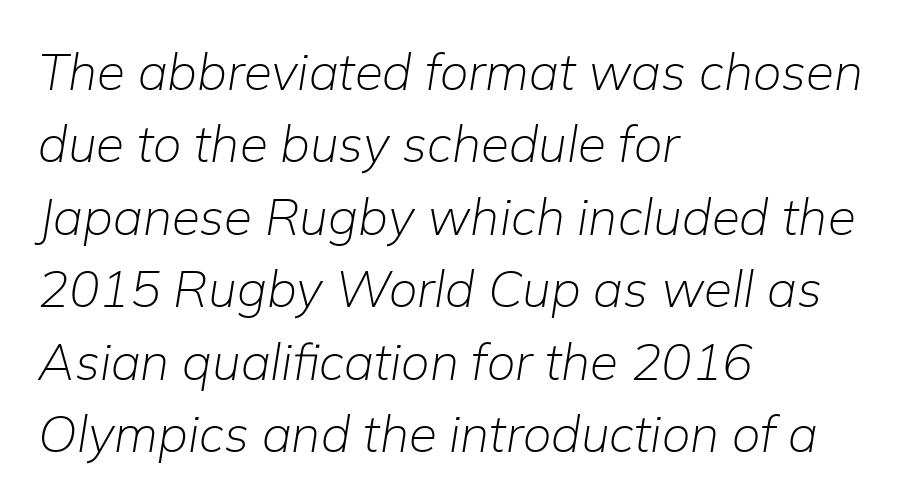
{"italic": "yes", "lean": "right", "slant_degrees": 9, "bold": "no", "weight": "light", "width": "normal", "stroke_contrast": "low", "x_height": "medium", "monospaced": "no", "underline": "no", "align": "left", "line_spacing": "normal", "line_spacing_ratio": 1.42, "letter_spacing": "normal", "letter_spacing_em": 0.0, "glyph_px": 51}
